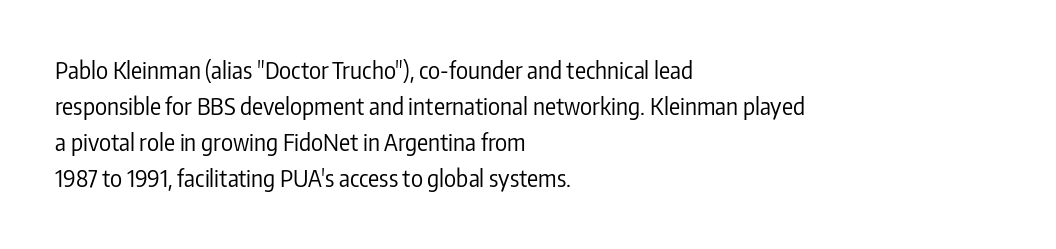
The image shows 23 px text type, upright; set left-aligned, normal line spacing (1.57x), normal letter spacing, not underlined.
